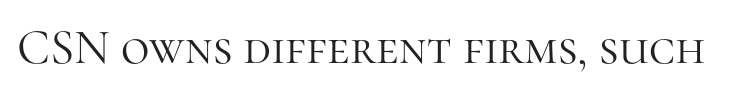
The image shows 49 px light serif type, upright; set normal letter spacing, not underlined; high stroke contrast and a medium x-height.
